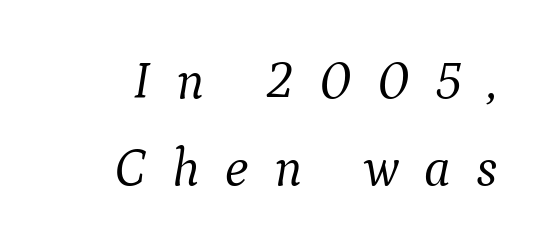
{"serif": "yes", "italic": "yes", "lean": "right", "slant_degrees": 9, "bold": "no", "weight": "light", "width": "normal", "stroke_contrast": "medium", "x_height": "medium", "monospaced": "no", "underline": "no", "line_spacing": "normal", "line_spacing_ratio": 1.64, "letter_spacing": "wide", "letter_spacing_em": 0.48, "glyph_px": 53}
